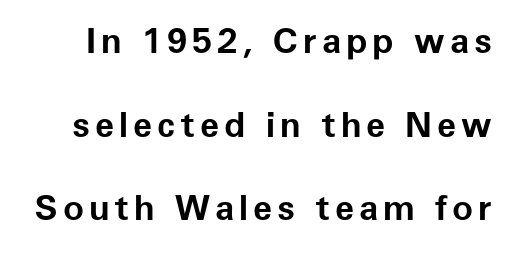
{"serif": "no", "italic": "no", "bold": "yes", "weight": "bold", "width": "normal", "stroke_contrast": "low", "x_height": "medium", "monospaced": "no", "underline": "no", "line_spacing": "loose", "line_spacing_ratio": 2.39, "glyph_px": 35}
